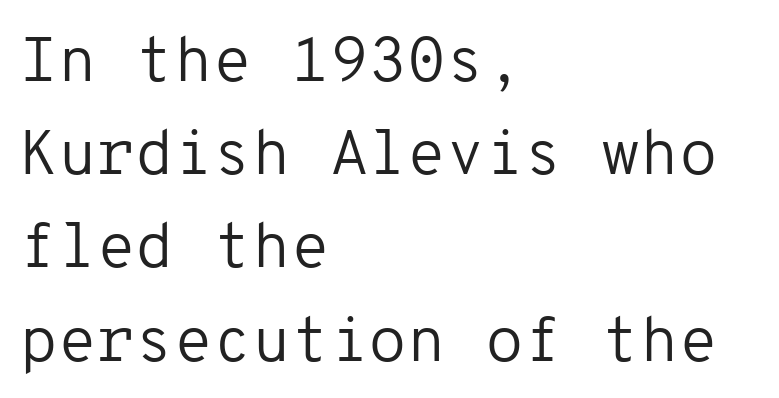
The image shows 63 px regular-weight sans-serif type, upright, monospaced; set left-aligned, normal line spacing (1.48x), normal letter spacing, not underlined; low stroke contrast and a medium x-height.
